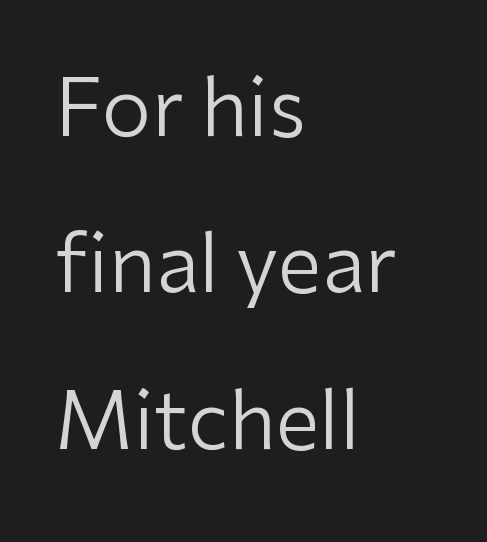
{"serif": "no", "italic": "no", "bold": "no", "weight": "regular", "width": "normal", "stroke_contrast": "low", "x_height": "medium", "monospaced": "no", "underline": "no", "align": "left", "line_spacing": "loose", "line_spacing_ratio": 1.98, "letter_spacing": "normal", "letter_spacing_em": 0.0, "glyph_px": 79}
